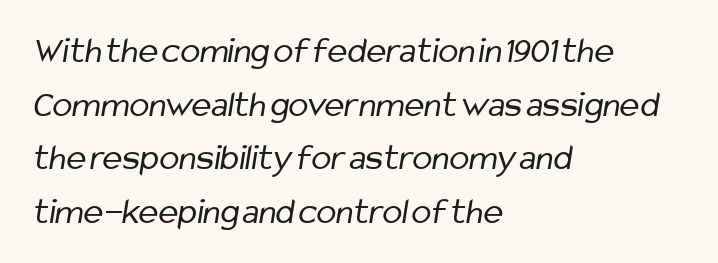
{"serif": "no", "bold": "no", "weight": "regular", "width": "condensed", "stroke_contrast": "low", "x_height": "medium", "monospaced": "no", "underline": "no", "align": "left", "line_spacing": "normal", "line_spacing_ratio": 1.45, "letter_spacing": "normal", "letter_spacing_em": 0.0, "glyph_px": 37}
